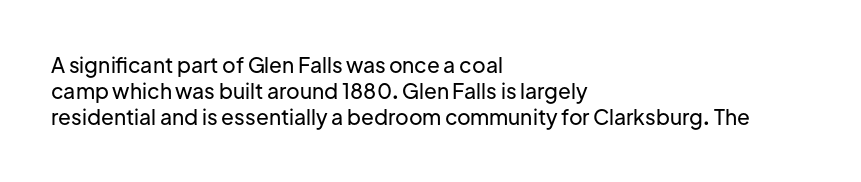
The image shows 21 px text type, upright; set left-aligned, line spacing 1.24x, normal letter spacing, not underlined.
